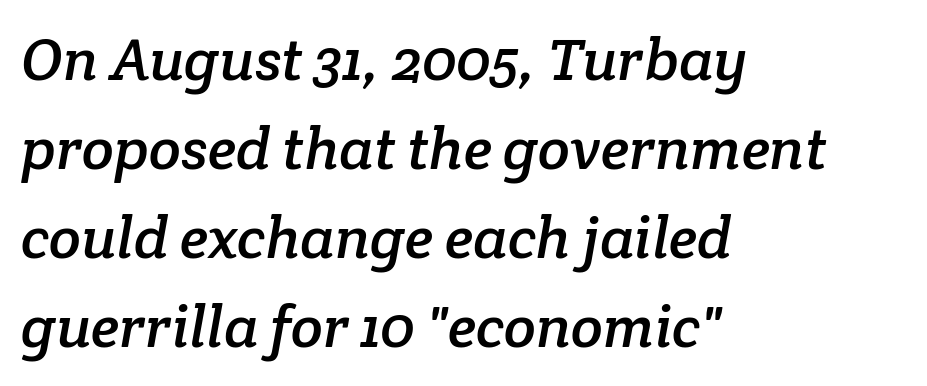
{"serif": "yes", "width": "normal", "stroke_contrast": "low", "x_height": "medium", "monospaced": "no", "underline": "no", "align": "left", "line_spacing": "normal", "line_spacing_ratio": 1.51, "letter_spacing": "normal", "letter_spacing_em": 0.0, "glyph_px": 59}
